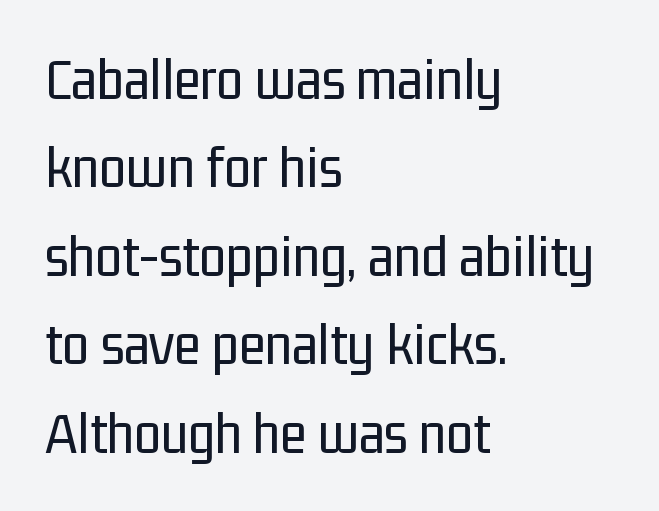
Q: Is the text bold? A: No.
Q: Is the text italic (slanted)? A: No, it is upright.
Q: Is the typeface a serif or a sans-serif typeface? A: Sans-serif.
Q: Is the text underlined? A: No.
Q: How is the paragraph aligned? A: Left-aligned.
Q: Is the spacing between letters normal or unusually wide? A: Normal.
Q: Is the spacing between lines tight, normal or loose? A: Normal.
Q: Width (condensed, normal, or wide)? A: Condensed.
Q: Stroke contrast? A: Low.
Q: x-height? A: Medium.
Q: Monospaced? A: No.
